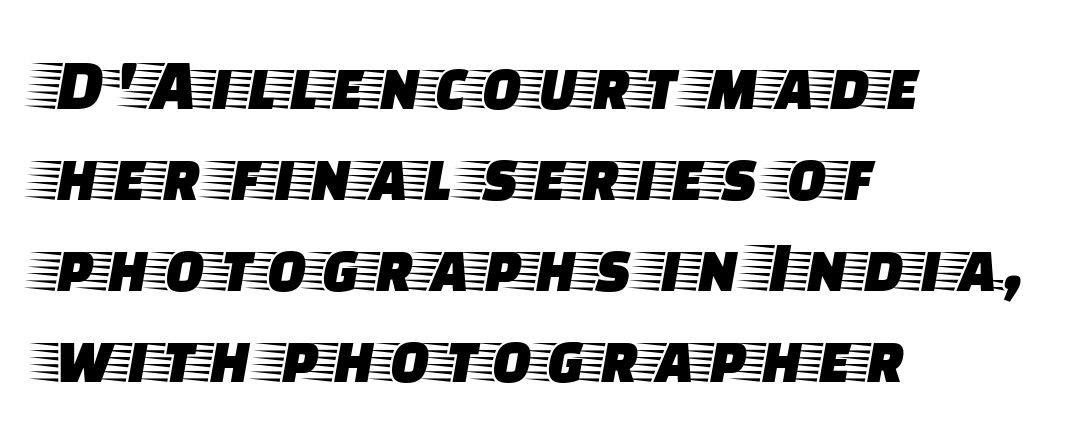
Check under the words: just untouched page. Regarding serifs, this sample has them. You could not count columns in this text — the font is proportionally spaced. Each word holds together tightly as a unit, with standard inter-letter gaps. Layout note: lines flush left.
